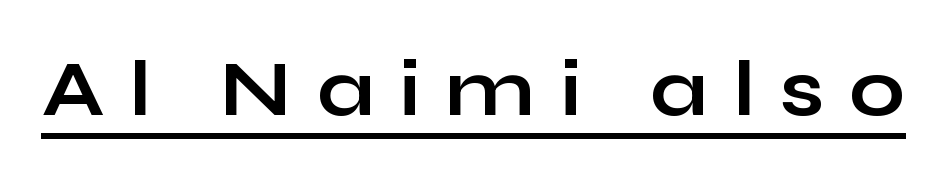
Q: Is the text bold? A: Yes.
Q: Is the text italic (slanted)? A: No, it is upright.
Q: Is the typeface a serif or a sans-serif typeface? A: Sans-serif.
Q: Is the text underlined? A: Yes.
Q: Is the spacing between letters normal or unusually wide? A: Unusually wide.
Q: Width (condensed, normal, or wide)? A: Wide.
Q: Stroke contrast? A: Low.
Q: x-height? A: Medium.
Q: Monospaced? A: No.
